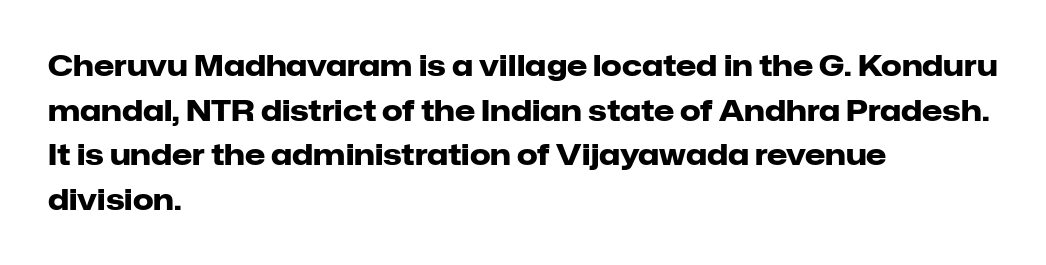
The image shows 29 px heavy sans-serif type, upright; set left-aligned, normal line spacing (1.54x), normal letter spacing, not underlined; low stroke contrast and a medium x-height.
